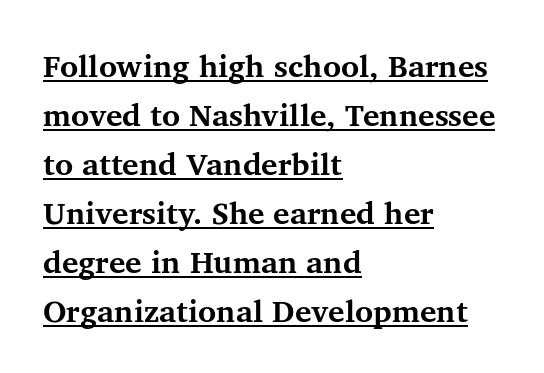
Q: Is the text bold? A: Yes.
Q: Is the text italic (slanted)? A: No, it is upright.
Q: Is the typeface a serif or a sans-serif typeface? A: Serif.
Q: Is the text underlined? A: Yes.
Q: How is the paragraph aligned? A: Left-aligned.
Q: Is the spacing between letters normal or unusually wide? A: Normal.
Q: Is the spacing between lines tight, normal or loose? A: Normal.
Q: Width (condensed, normal, or wide)? A: Normal.
Q: Stroke contrast? A: Medium.
Q: x-height? A: Medium.
Q: Monospaced? A: No.
